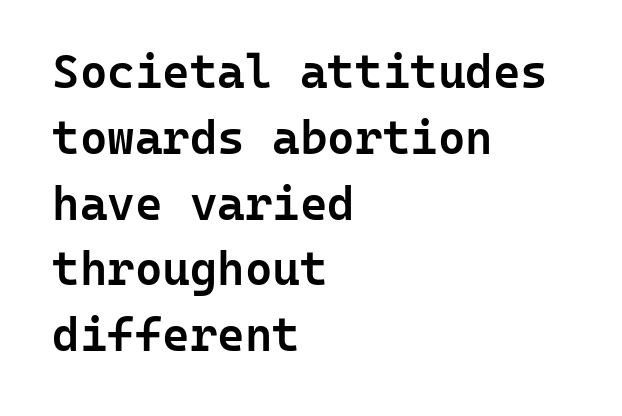
The image shows 47 px semibold sans-serif type, upright, monospaced; set left-aligned, normal line spacing (1.4x), normal letter spacing, not underlined; low stroke contrast and a medium x-height.
